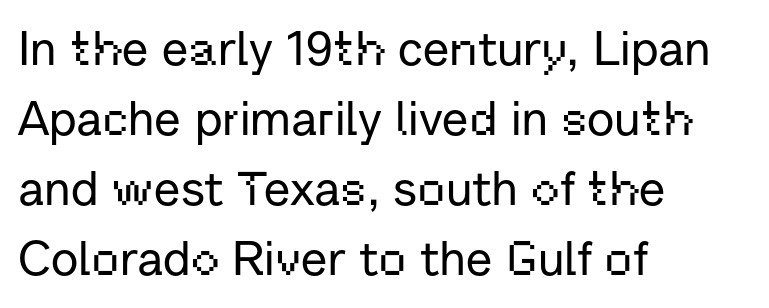
The space beneath each line is pristine and unruled. You could not count columns in this text — the font is proportionally spaced. The tracking reads as untouched default to a designer's eye. In terms of leading, this rendering sits right in the middle. These lines are composed in type without serifs.
